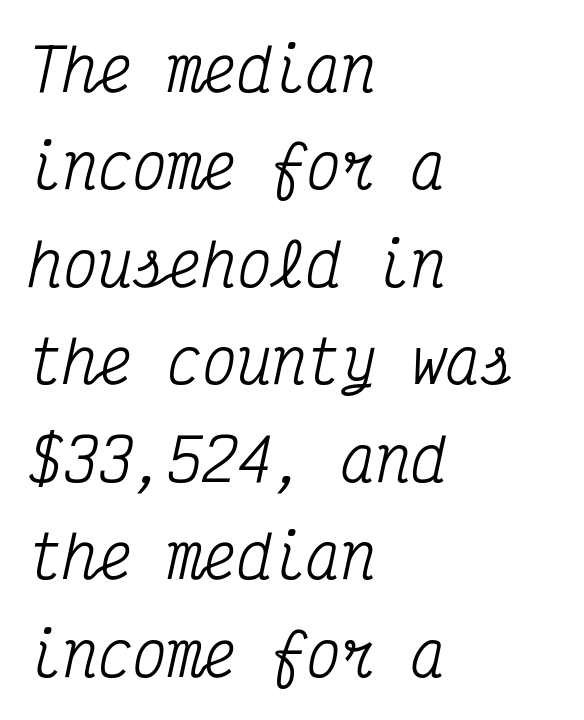
Q: Is the text italic (slanted)? A: Yes, it leans right by about 12 degrees.
Q: Is the typeface a serif or a sans-serif typeface? A: Serif.
Q: Is the text underlined? A: No.
Q: How is the paragraph aligned? A: Left-aligned.
Q: Is the spacing between letters normal or unusually wide? A: Normal.
Q: Is the spacing between lines tight, normal or loose? A: Normal.
Q: Width (condensed, normal, or wide)? A: Condensed.
Q: Stroke contrast? A: Medium.
Q: x-height? A: Medium.
Q: Monospaced? A: Yes.
